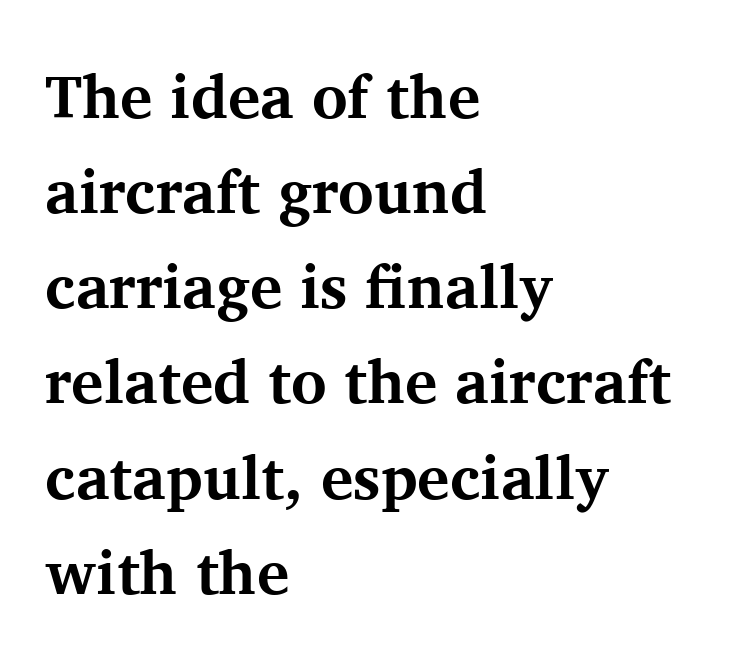
The image shows 61 px bold serif type, upright; set left-aligned, normal line spacing (1.56x), normal letter spacing, not underlined; medium stroke contrast and a medium x-height.
